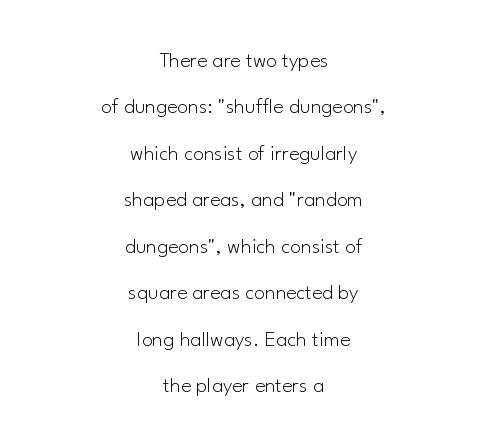
Q: Is the text bold? A: No.
Q: Is the text italic (slanted)? A: No, it is upright.
Q: Is the text underlined? A: No.
Q: How is the paragraph aligned? A: Centered.
Q: Is the spacing between letters normal or unusually wide? A: Normal.
Q: Is the spacing between lines tight, normal or loose? A: Loose.
